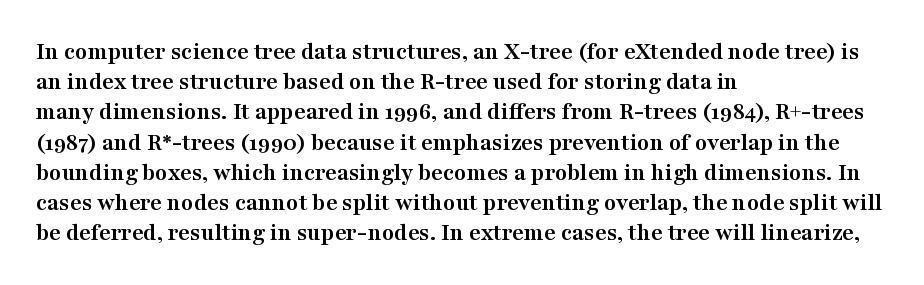
Q: Is the text bold? A: Yes.
Q: Is the text italic (slanted)? A: No, it is upright.
Q: Is the text underlined? A: No.
Q: How is the paragraph aligned? A: Left-aligned.
Q: Is the spacing between letters normal or unusually wide? A: Normal.
